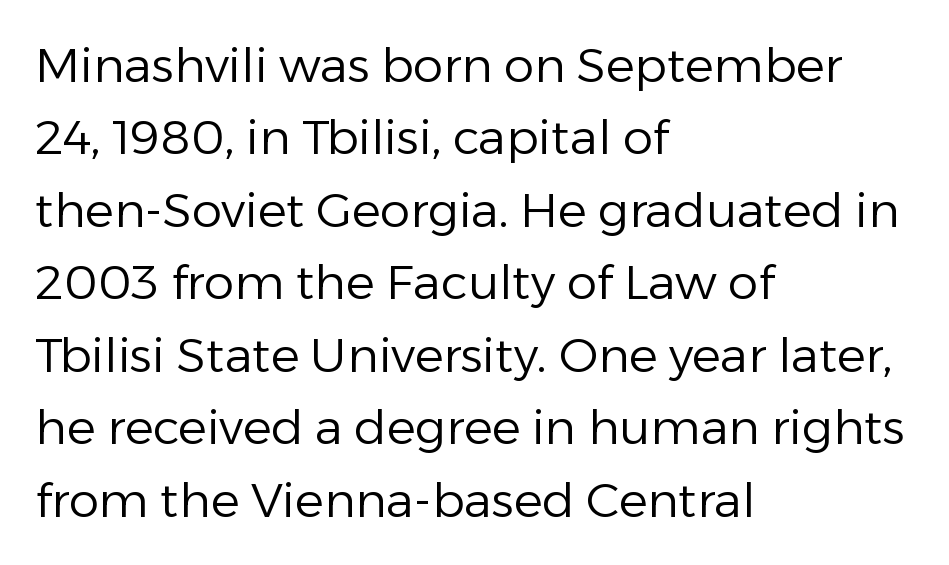
Q: Is the text bold? A: No.
Q: Is the text italic (slanted)? A: No, it is upright.
Q: Is the typeface a serif or a sans-serif typeface? A: Sans-serif.
Q: Is the text underlined? A: No.
Q: How is the paragraph aligned? A: Left-aligned.
Q: Is the spacing between letters normal or unusually wide? A: Normal.
Q: Is the spacing between lines tight, normal or loose? A: Normal.
Q: Width (condensed, normal, or wide)? A: Normal.
Q: Stroke contrast? A: Low.
Q: x-height? A: Medium.
Q: Monospaced? A: No.
